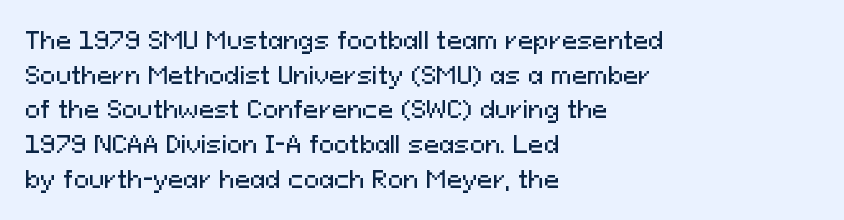
The image shows 23 px text type, upright; set left-aligned, normal line spacing (1.51x), normal letter spacing, not underlined.
